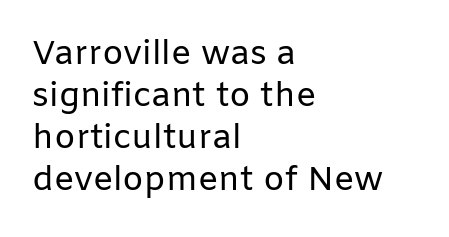
In CSS terms this would be text-align: left. Spacing between characters is what you'd get straight out of the box. These glyphs show unthickened strokes, regular width or finer. This is roman type, the default non-slanted kind.
